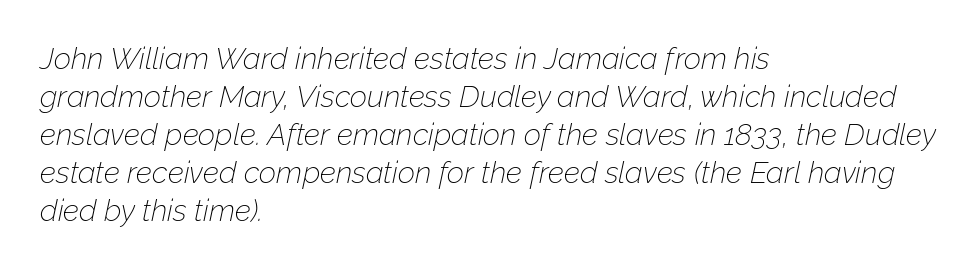
{"italic": "yes", "lean": "right", "slant_degrees": 12, "bold": "no", "weight": "thin", "width": "normal", "stroke_contrast": "low", "x_height": "medium", "monospaced": "no", "underline": "no", "align": "left", "line_spacing": "normal", "line_spacing_ratio": 1.27, "letter_spacing": "normal", "letter_spacing_em": 0.0, "glyph_px": 30}
